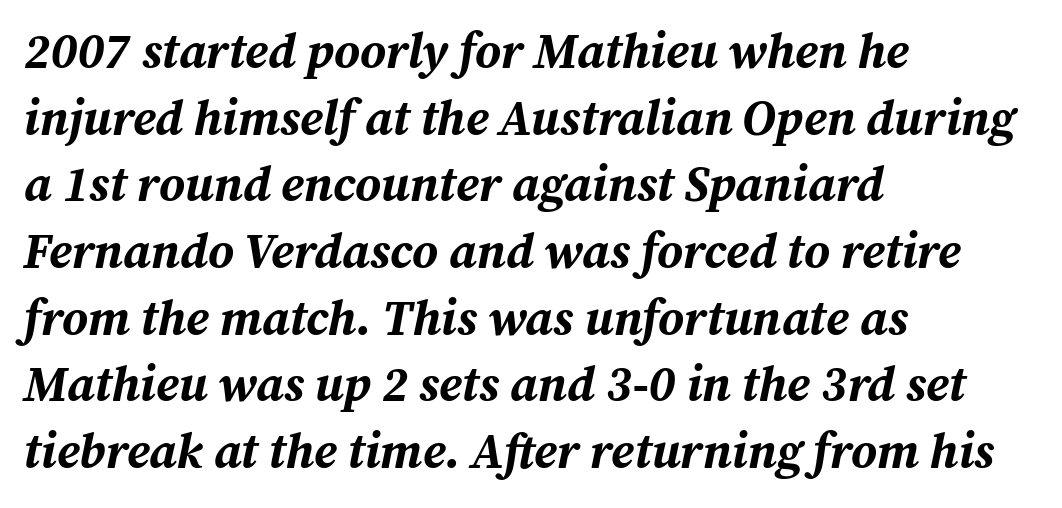
Q: Is the text bold? A: Yes.
Q: Is the text italic (slanted)? A: Yes, it leans right by about 12 degrees.
Q: Is the text underlined? A: No.
Q: How is the paragraph aligned? A: Left-aligned.
Q: Is the spacing between letters normal or unusually wide? A: Normal.
Q: Is the spacing between lines tight, normal or loose? A: Normal.
Q: Width (condensed, normal, or wide)? A: Normal.
Q: Stroke contrast? A: Medium.
Q: x-height? A: Medium.
Q: Monospaced? A: No.
